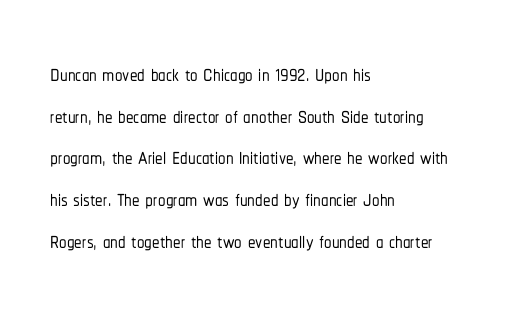
The image shows 30 px condensed sans-serif type, upright; set left-aligned, normal line spacing (1.39x), normal letter spacing, not underlined; low stroke contrast and a medium x-height.
